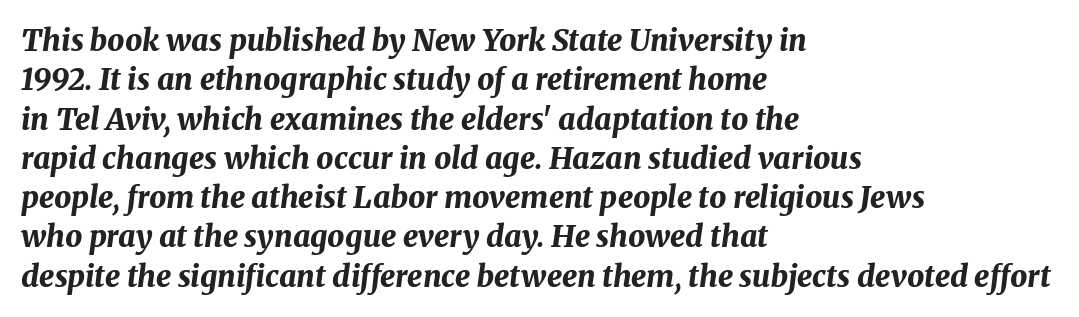
The image shows 30 px bold type, italic (leaning right); set left-aligned, normal line spacing (1.31x), normal letter spacing, not underlined; medium stroke contrast and a medium x-height.
